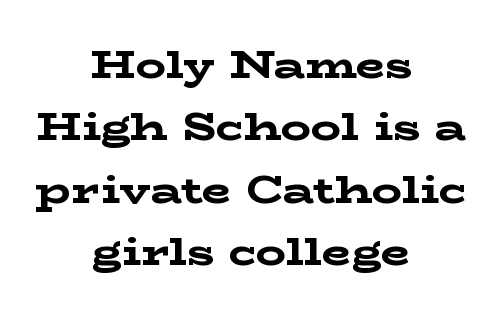
{"serif": "yes", "italic": "no", "bold": "yes", "weight": "bold", "width": "wide", "stroke_contrast": "low", "x_height": "medium", "monospaced": "no", "underline": "no", "align": "center", "line_spacing": "normal", "line_spacing_ratio": 1.64, "letter_spacing": "normal", "letter_spacing_em": 0.0, "glyph_px": 38}
